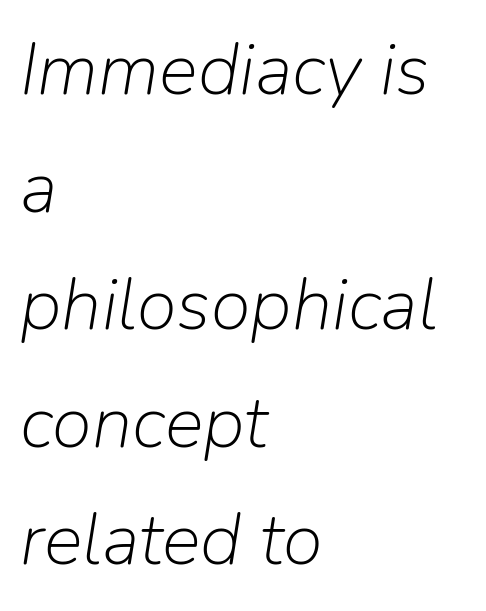
These lines were composed using italics. The line texture is even and compact thanks to regular tracking. The lines in this sample share a left origin and differ only in where they stop. This block has exactly the height ordinary leading produces.
